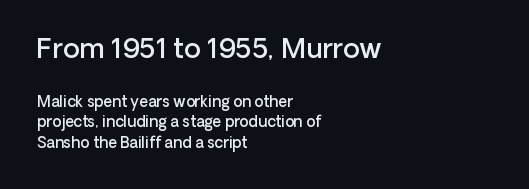
Line starts are locked; line ends wander. The leading is moderate, giving the passage an even texture. The more generous point size was reserved for the upper chunk. You can tell it's not italic because the verticals are truly vertical. Firm but not heavy-handed strokes: this text is semibold. The rendering keeps characters at their native spacing.
